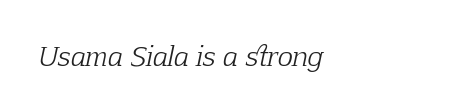
The baseline area is clear. The passage shown has conventional tracking throughout. The letters look calm and open, with moderate or lighter stems. Looking at the ascenders, they clearly lean.
